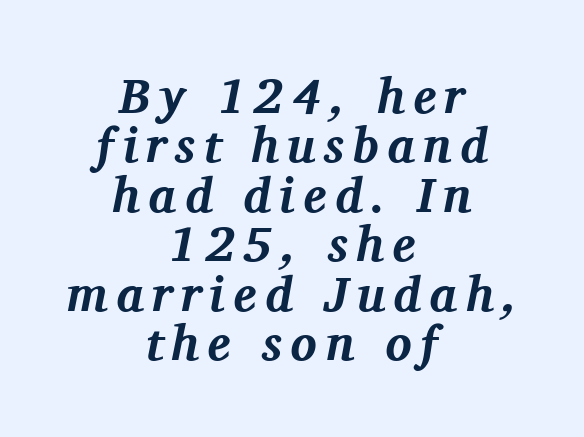
Q: Is the text bold? A: Yes.
Q: Is the text italic (slanted)? A: Yes, it leans right by about 11 degrees.
Q: Is the typeface a serif or a sans-serif typeface? A: Serif.
Q: Is the text underlined? A: No.
Q: How is the paragraph aligned? A: Centered.
Q: Is the spacing between lines tight, normal or loose? A: Tight.
Q: Width (condensed, normal, or wide)? A: Normal.
Q: Stroke contrast? A: Medium.
Q: x-height? A: Medium.
Q: Monospaced? A: No.
